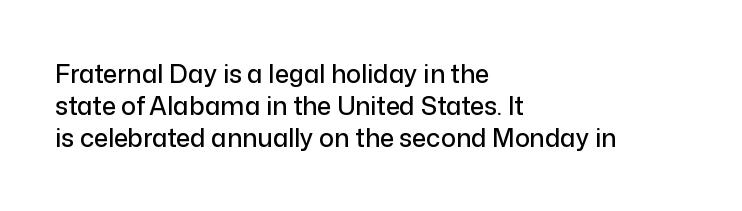
No italicization has been applied; the sample stays upright. This sample uses plain, unmodified letter spacing. Decoration check: the copy has no underline. The typesetter chose a ragged-right arrangement here. Interline gaps are of average width in this sample.
